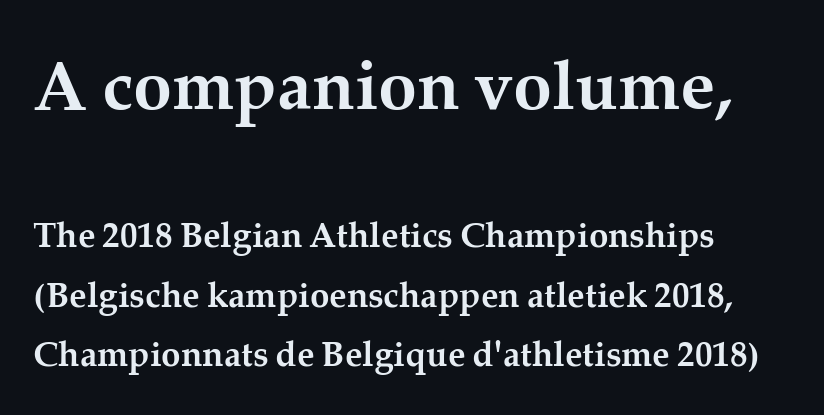
{"serif": "yes", "italic": "no", "bold": "yes", "weight": "semibold", "width": "normal", "stroke_contrast": "medium", "x_height": "medium", "monospaced": "no", "underline": "no", "align": "left", "line_spacing_ratio": 1.71, "letter_spacing": "normal", "letter_spacing_em": 0.0, "larger_block": "first", "size_ratio": 2.0, "glyph_px": 70}
